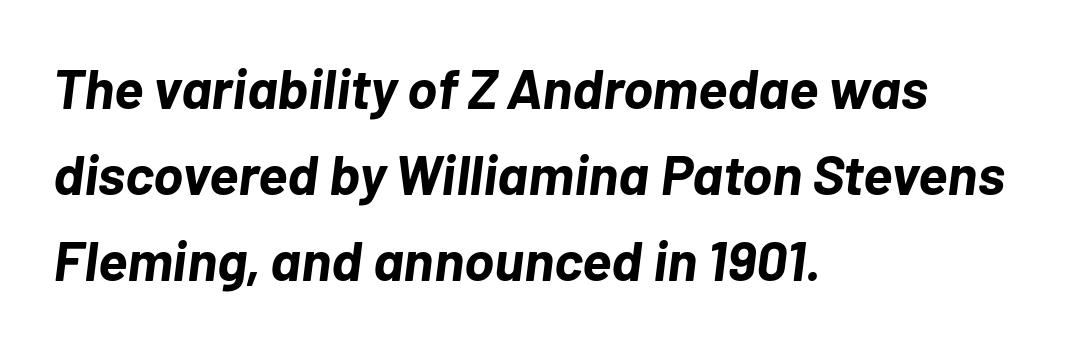
{"italic": "yes", "lean": "right", "slant_degrees": 7, "bold": "yes", "weight": "bold", "width": "normal", "stroke_contrast": "low", "x_height": "medium", "monospaced": "no", "underline": "no", "align": "left", "line_spacing": "normal", "line_spacing_ratio": 1.54, "letter_spacing": "normal", "letter_spacing_em": 0.0, "glyph_px": 56}
